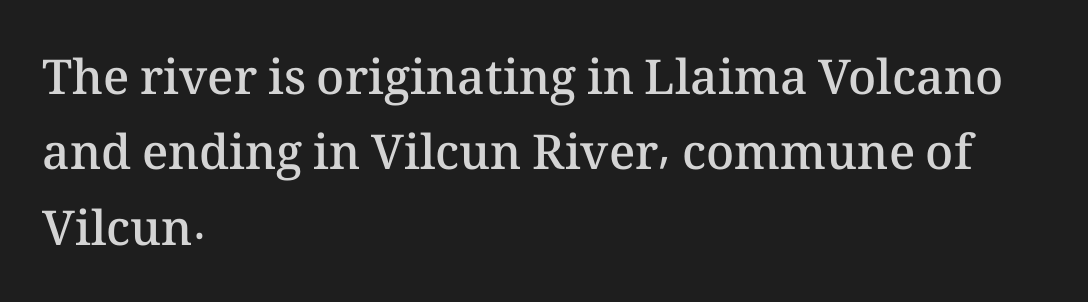
The image shows 48 px semibold type, upright; set left-aligned, normal line spacing (1.57x), normal letter spacing, not underlined; medium stroke contrast and a medium x-height.
